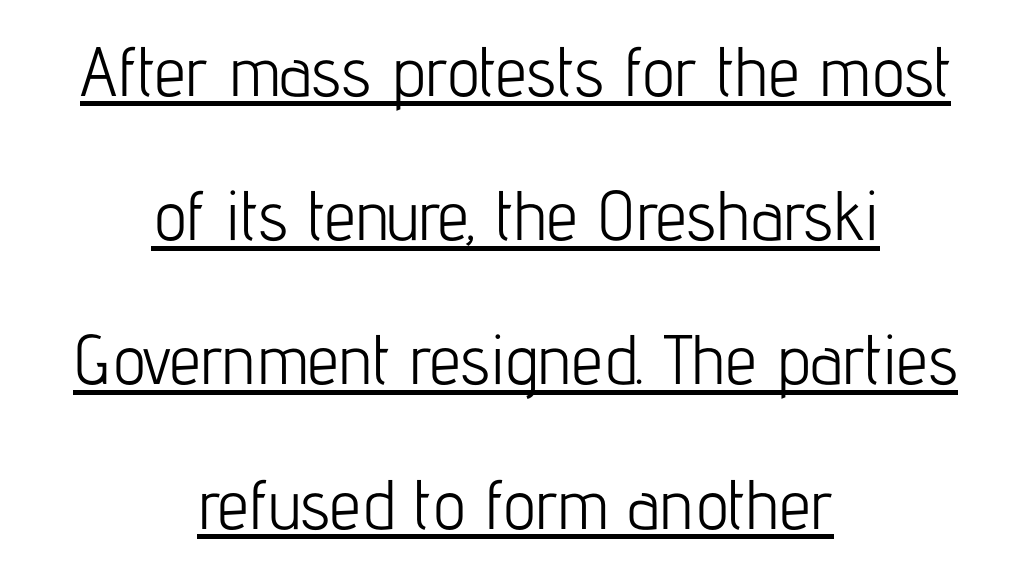
Q: Is the text bold? A: No.
Q: Is the text italic (slanted)? A: No, it is upright.
Q: Is the typeface a serif or a sans-serif typeface? A: Sans-serif.
Q: Is the text underlined? A: Yes.
Q: How is the paragraph aligned? A: Centered.
Q: Is the spacing between letters normal or unusually wide? A: Normal.
Q: Is the spacing between lines tight, normal or loose? A: Loose.
Q: Width (condensed, normal, or wide)? A: Condensed.
Q: Stroke contrast? A: Low.
Q: x-height? A: Medium.
Q: Monospaced? A: No.
